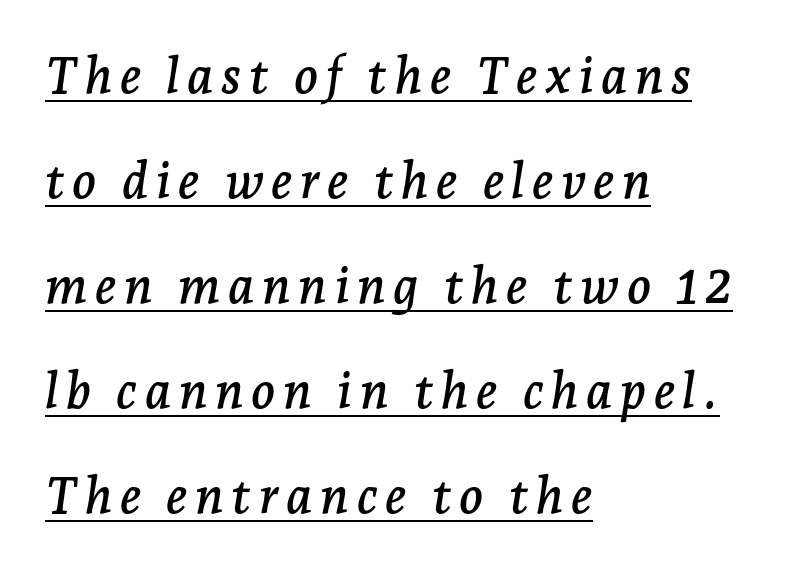
Does the type have serifs? Yes, each stem ends in a small foot. Underline: present. Would a proofreader flag this as italicized? Yes. You could not count columns in this text — the font is proportionally spaced. The vertical gap from one line to the next is large.
